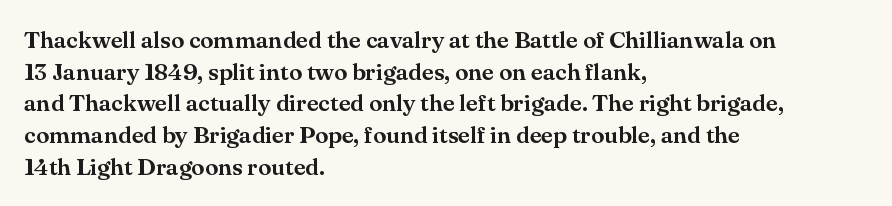
The image shows 24 px text type, upright; set left-aligned, normal line spacing (1.32x), normal letter spacing, not underlined.
